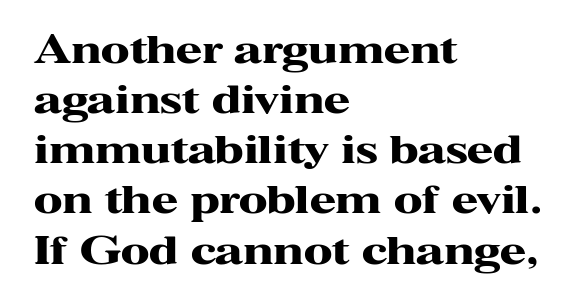
Q: Is the text bold? A: Yes.
Q: Is the text italic (slanted)? A: No, it is upright.
Q: Is the typeface a serif or a sans-serif typeface? A: Serif.
Q: Is the text underlined? A: No.
Q: How is the paragraph aligned? A: Left-aligned.
Q: Is the spacing between letters normal or unusually wide? A: Normal.
Q: Is the spacing between lines tight, normal or loose? A: Normal.
Q: Width (condensed, normal, or wide)? A: Wide.
Q: Stroke contrast? A: High.
Q: x-height? A: Medium.
Q: Monospaced? A: No.
